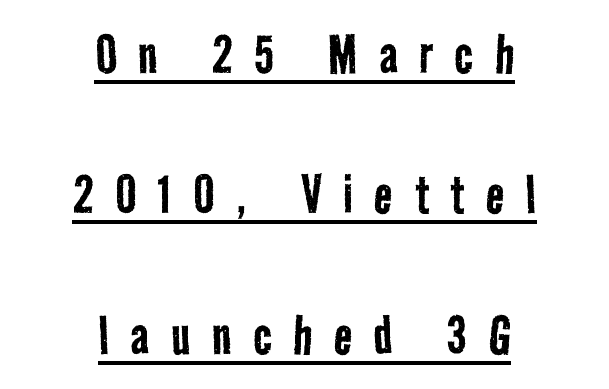
These lines have a slow, spaced-out rhythm from letter to letter. The text block is weighted toward neither margin, spreading evenly from the middle. What kind of face is this? One without serifs — a sans. Has an underline been added? It has. A great deal of white space separates one row of letters from the next. A light-to-regular cut is what we see here.
